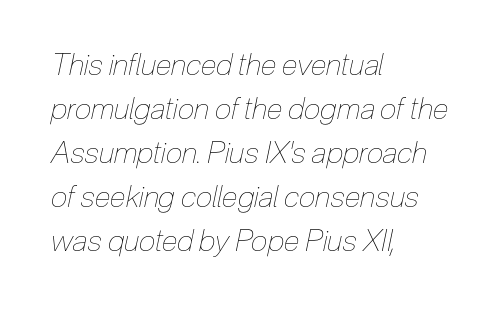
The image shows 30 px thin, condensed type, italic (leaning right); set left-aligned, normal line spacing (1.47x), normal letter spacing, not underlined; low stroke contrast and a medium x-height.
